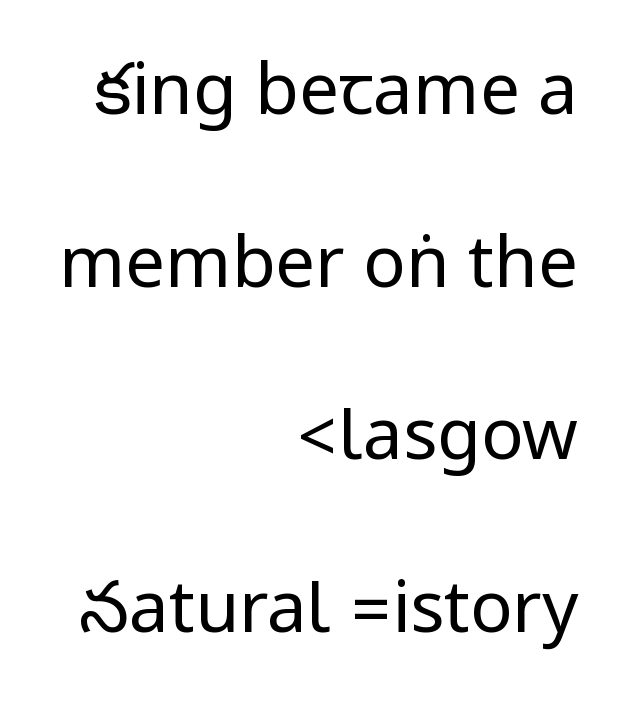
Q: Is the text bold? A: No.
Q: Is the text italic (slanted)? A: No, it is upright.
Q: Is the typeface a serif or a sans-serif typeface? A: Sans-serif.
Q: Is the text underlined? A: No.
Q: How is the paragraph aligned? A: Right-aligned.
Q: Is the spacing between letters normal or unusually wide? A: Normal.
Q: Is the spacing between lines tight, normal or loose? A: Loose.
Q: Width (condensed, normal, or wide)? A: Condensed.
Q: Stroke contrast? A: Low.
